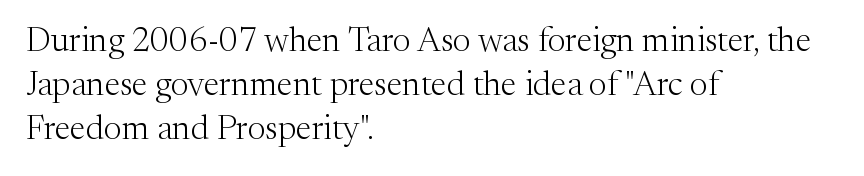
What's the leading like? Ordinary, nothing unusual. Varying glyph widths throughout — classic text-font behaviour. Caption: multi-line text, flush left, ragged right. No italicization has been applied; the sample stays upright. The cut favours lightness, reaching ordinary text weight at its darkest.
